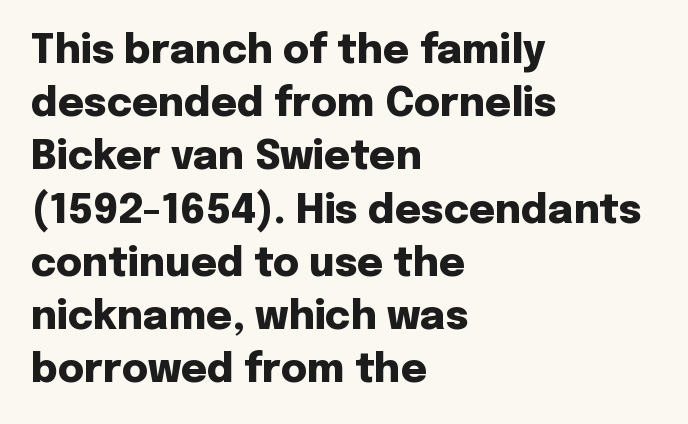
Q: Is the text bold? A: Yes.
Q: Is the text italic (slanted)? A: No, it is upright.
Q: Is the typeface a serif or a sans-serif typeface? A: Sans-serif.
Q: Is the text underlined? A: No.
Q: How is the paragraph aligned? A: Left-aligned.
Q: Is the spacing between letters normal or unusually wide? A: Normal.
Q: Is the spacing between lines tight, normal or loose? A: Normal.
Q: Width (condensed, normal, or wide)? A: Normal.
Q: Stroke contrast? A: Low.
Q: x-height? A: Medium.
Q: Monospaced? A: No.
